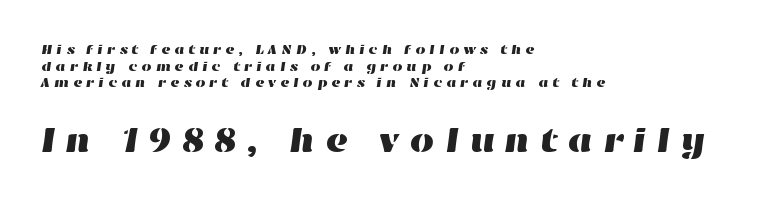
Nobody drew a line under any word here. Compared with typical body copy, the letter spacing here is much looser. Caption: upper text group reduced, lower text group enlarged. Does the copy run flush right? No — it runs flush left. Think of a printed novel: that variable character pitch is what you see here.
